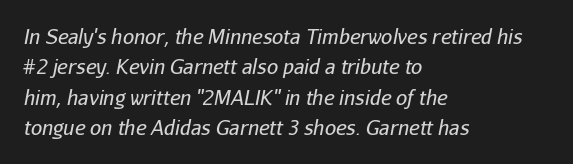
The image shows 20 px text type, italic (leaning right); set left-aligned, normal line spacing (1.52x), normal letter spacing, not underlined.
